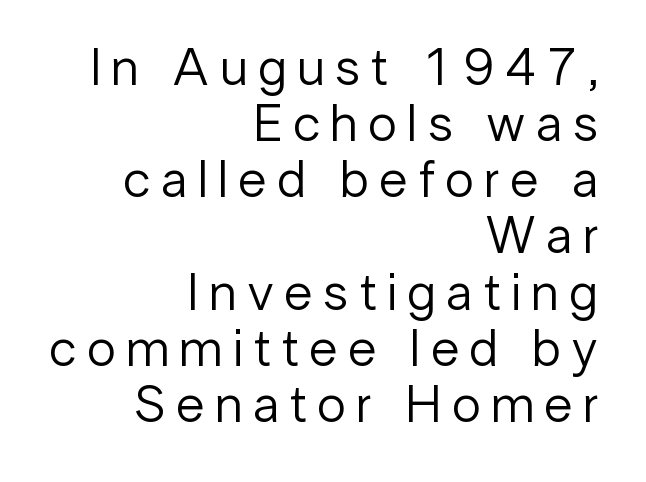
The image shows 52 px regular-weight sans-serif type, upright; set right-aligned, tight line spacing (1.08x), unusually wide letter spacing (+0.2 em), not underlined; low stroke contrast and a medium x-height.
